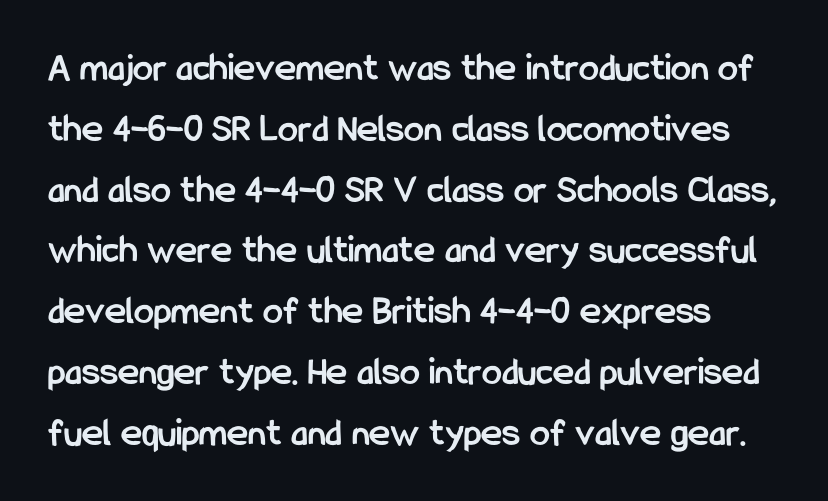
The rendering keeps characters at their native spacing. Unmarked baselines from the first word to the last. Does the leading feel generous? No, just average. Every letter is thick-stroked: bold, no question.
